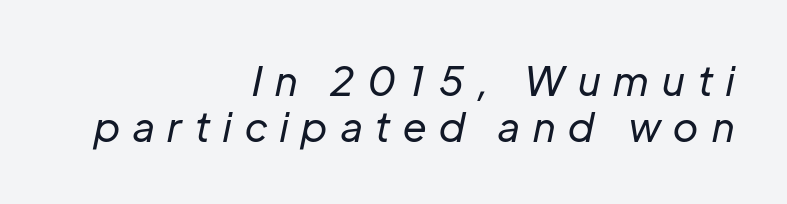
The strip under each line holds only bare page. These lines are set flush right with a ragged left edge. No heavy texture on the line: the type isn't bold. Spacing verdict: proportional, widths tailored to each character. Style check: oblique.
